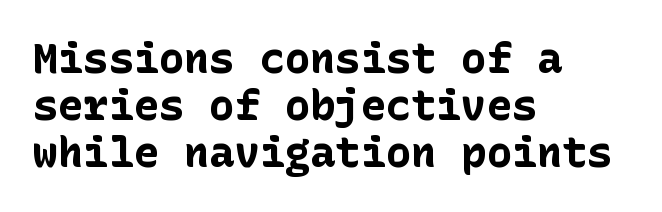
Q: Is the text bold? A: Yes.
Q: Is the text italic (slanted)? A: No, it is upright.
Q: Is the typeface a serif or a sans-serif typeface? A: Sans-serif.
Q: Is the text underlined? A: No.
Q: How is the paragraph aligned? A: Left-aligned.
Q: Is the spacing between letters normal or unusually wide? A: Normal.
Q: Is the spacing between lines tight, normal or loose? A: Tight.
Q: Width (condensed, normal, or wide)? A: Normal.
Q: Stroke contrast? A: Low.
Q: x-height? A: Medium.
